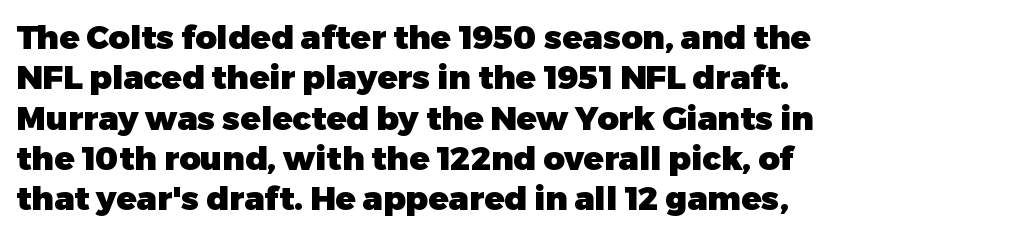
The image shows 33 px heavy sans-serif type, upright; set left-aligned, line spacing 1.22x, normal letter spacing, not underlined; low stroke contrast and a medium x-height.
